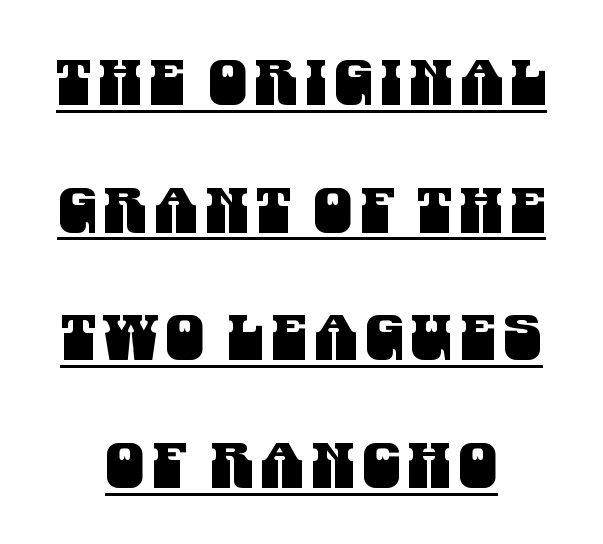
The passage shown is typed in a proportional face where columns would drift. Is there an underline? Yes — a line sits under the letters. This sample trades compactness for vertical openness between lines. Observe the absence of serifs on each vertical stroke in this sample.
